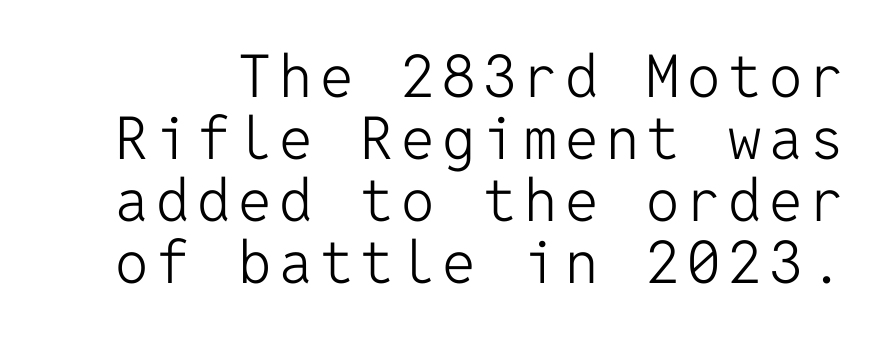
{"serif": "no", "italic": "no", "bold": "no", "weight": "light", "width": "normal", "stroke_contrast": "low", "x_height": "medium", "monospaced": "yes", "underline": "no", "line_spacing": "tight", "line_spacing_ratio": 1.05, "glyph_px": 59}
